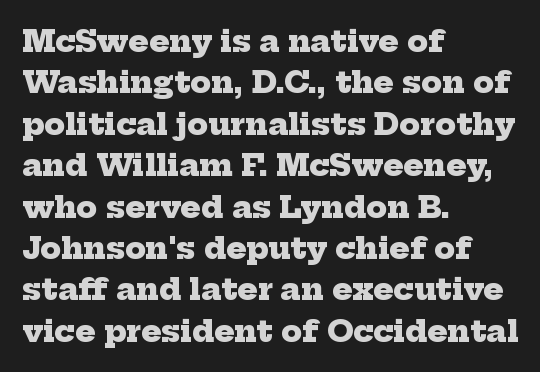
The image shows 30 px heavy serif type; set left-aligned, normal line spacing (1.38x), normal letter spacing, not underlined; low stroke contrast and a medium x-height.
